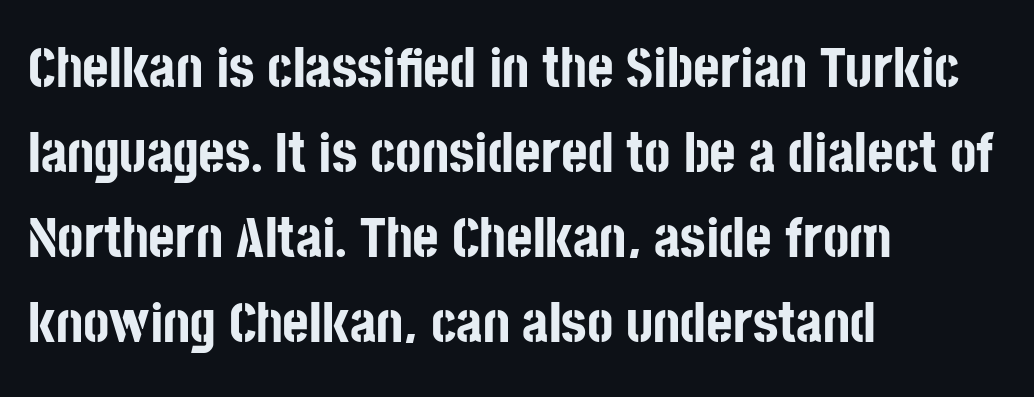
The image shows 57 px bold, condensed sans-serif type, upright; set left-aligned, normal line spacing (1.49x), normal letter spacing, not underlined; low stroke contrast and a large x-height.
